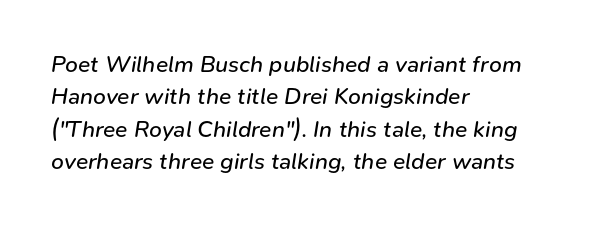
The image shows 23 px text type, italic (leaning right); set left-aligned, normal line spacing (1.41x), normal letter spacing, not underlined.
